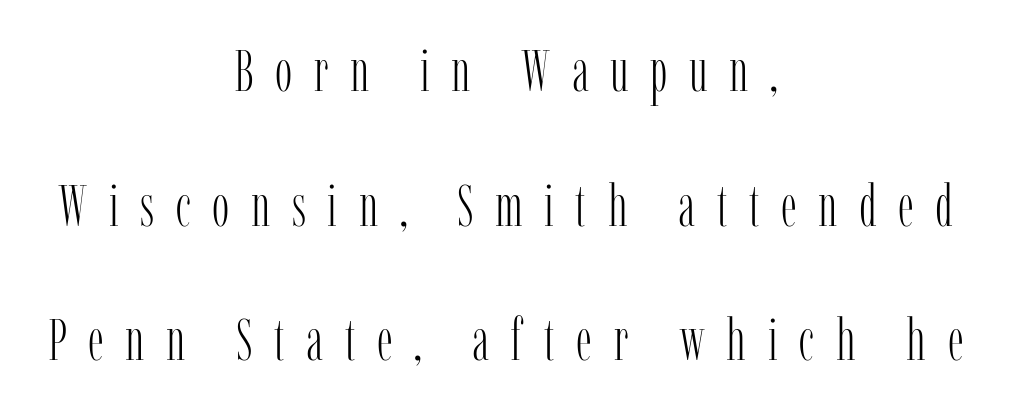
In terms of letterform style, serifs are clearly present. If you drew a line through each stem, it would be perfectly vertical. The compositor balanced each line on the midline. These lines have a slow, spaced-out rhythm from letter to letter. The passage shown stacks its lines with a broad gap. Proportional: the letters do not fall into vertical columns.
